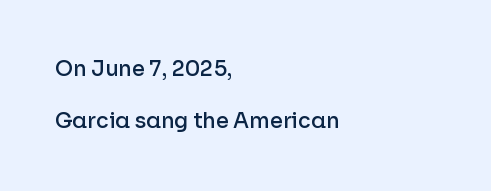
{"italic": "no", "bold": "semi", "underline": "no", "align": "left", "line_spacing": "loose", "line_spacing_ratio": 2.48, "letter_spacing": "normal", "letter_spacing_em": 0.0, "glyph_px": 21}
